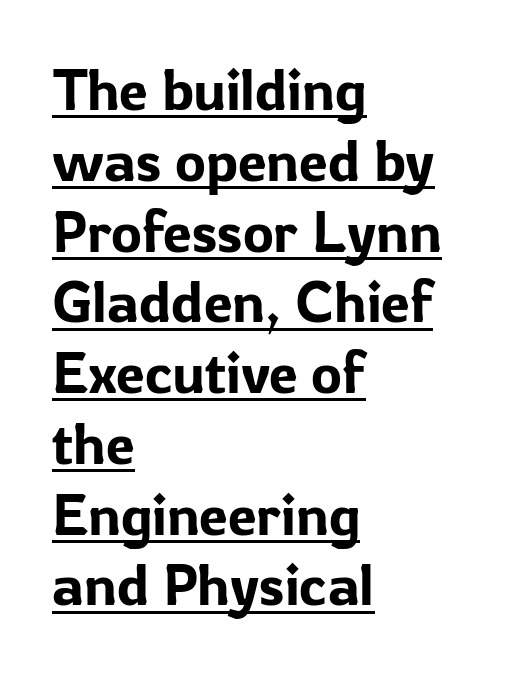
Q: Is the text italic (slanted)? A: No, it is upright.
Q: Is the typeface a serif or a sans-serif typeface? A: Sans-serif.
Q: Is the text underlined? A: Yes.
Q: How is the paragraph aligned? A: Left-aligned.
Q: Is the spacing between letters normal or unusually wide? A: Normal.
Q: Width (condensed, normal, or wide)? A: Normal.
Q: Stroke contrast? A: Low.
Q: x-height? A: Medium.
Q: Monospaced? A: No.
